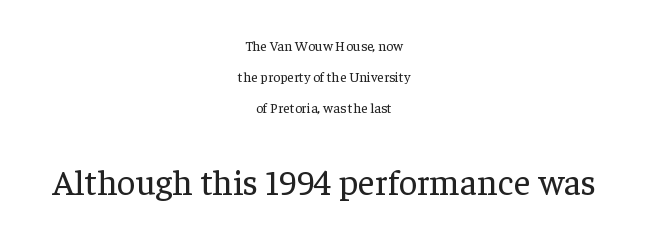
Q: Is the text bold? A: No.
Q: Is the text italic (slanted)? A: No, it is upright.
Q: Is the typeface a serif or a sans-serif typeface? A: Serif.
Q: Is the text underlined? A: No.
Q: How is the paragraph aligned? A: Centered.
Q: Is the spacing between letters normal or unusually wide? A: Normal.
Q: Is the spacing between lines tight, normal or loose? A: Loose.
Q: Which block of text is set in a larger size, the first (top) or the second (bottom)? A: The second (bottom) one.
Q: Width (condensed, normal, or wide)? A: Normal.
Q: Stroke contrast? A: Low.
Q: x-height? A: Medium.
Q: Monospaced? A: No.
